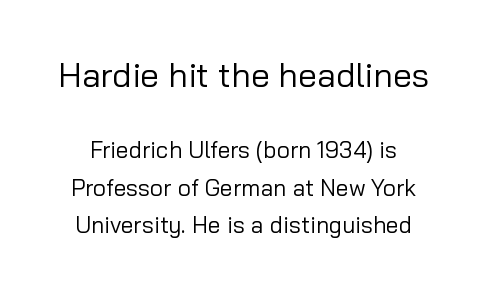
The image shows 34 px regular-weight sans-serif type, upright; set normal line spacing (1.62x), normal letter spacing, not underlined; the first (top) block is 1.48x larger; low stroke contrast and a medium x-height.
